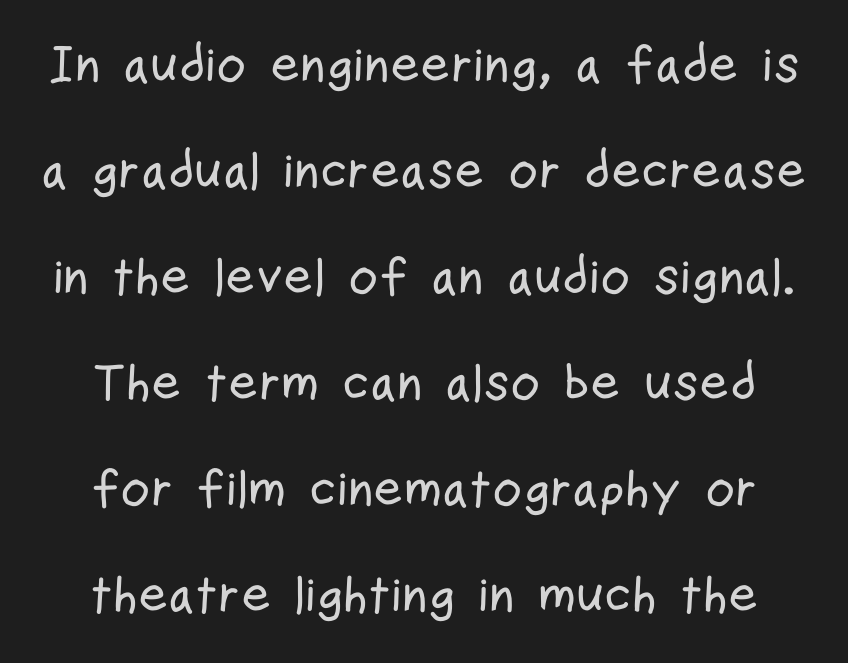
The rendering keeps characters at their native spacing. The passage shown is typed in a proportional face where columns would drift. Note: no serifs on the glyphs. The axis of the letterforms is exactly vertical. Has an underline been added? It has not. Compared with typical paragraphs, the rows here are farther apart.
